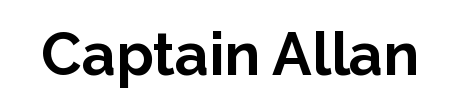
{"serif": "no", "italic": "no", "bold": "yes", "weight": "bold", "width": "normal", "stroke_contrast": "low", "x_height": "medium", "monospaced": "no", "underline": "no", "letter_spacing": "normal", "letter_spacing_em": 0.0, "glyph_px": 59}
